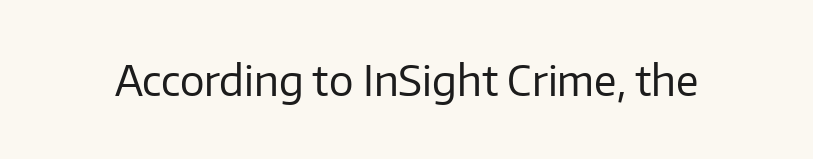
{"serif": "no", "italic": "no", "bold": "no", "weight": "regular", "width": "normal", "stroke_contrast": "low", "x_height": "medium", "monospaced": "no", "underline": "no", "letter_spacing": "normal", "letter_spacing_em": 0.0, "glyph_px": 41}
